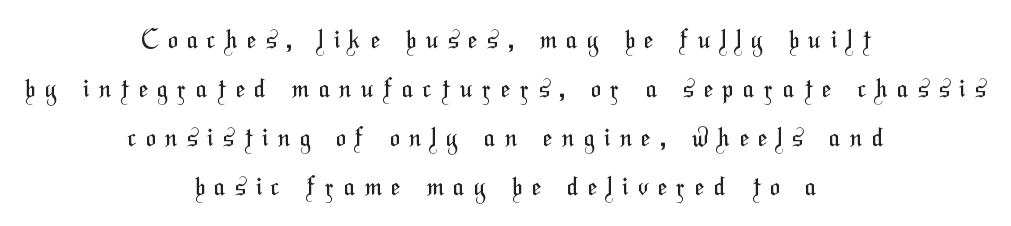
The image shows 26 px text type; set centered, line spacing 1.88x, unusually wide letter spacing (+0.38 em), not underlined.
